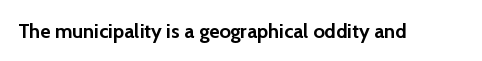
The image shows 20 px bold type, upright; set normal letter spacing, not underlined.
